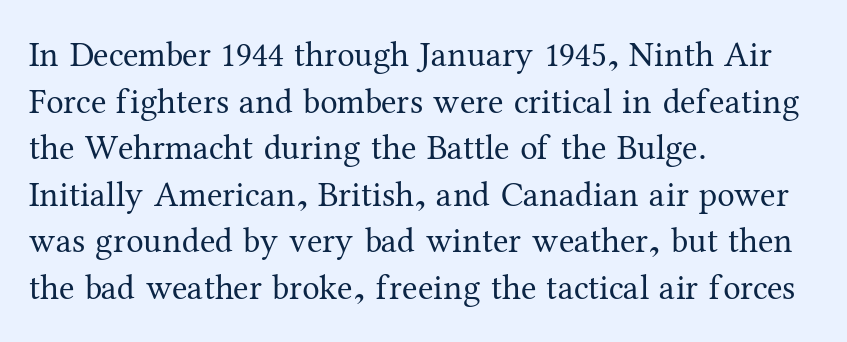
{"serif": "yes", "italic": "no", "bold": "no", "weight": "regular", "width": "normal", "stroke_contrast": "medium", "x_height": "medium", "monospaced": "no", "underline": "no", "align": "left", "line_spacing": "normal", "line_spacing_ratio": 1.33, "letter_spacing": "normal", "letter_spacing_em": 0.0, "glyph_px": 35}
